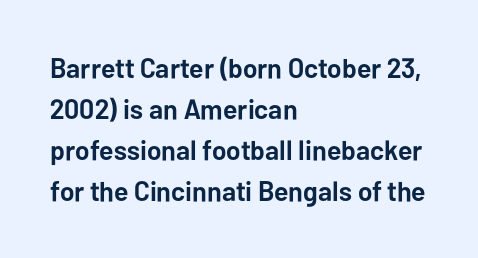
The image shows 28 px semibold sans-serif type, upright; set left-aligned, normal line spacing (1.47x), normal letter spacing, not underlined; low stroke contrast and a medium x-height.
